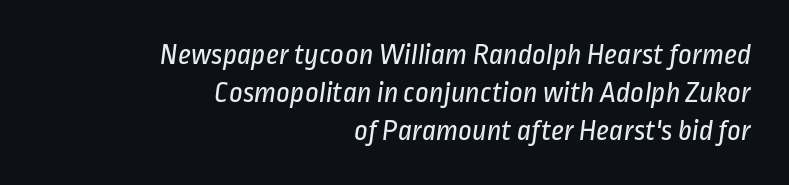
This is sans-serif lettering, the kind often seen on screens and signage. Short note: letters normally spaced. The passage is arranged like a letterhead date or caption credit — flush right. The rendering uses a moderate line-height, typical for paragraphs. Letters rest on an invisible, unmarked baseline. The rendering uses natural spacing where letterforms have individual widths.
